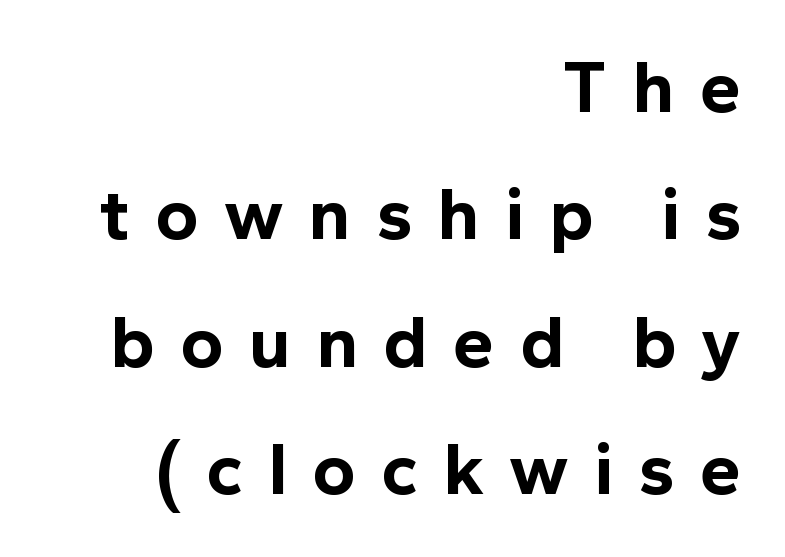
Q: Is the text bold? A: Yes.
Q: Is the text italic (slanted)? A: No, it is upright.
Q: Is the typeface a serif or a sans-serif typeface? A: Sans-serif.
Q: Is the text underlined? A: No.
Q: How is the paragraph aligned? A: Right-aligned.
Q: Is the spacing between letters normal or unusually wide? A: Unusually wide.
Q: Width (condensed, normal, or wide)? A: Normal.
Q: x-height? A: Medium.
Q: Monospaced? A: No.
